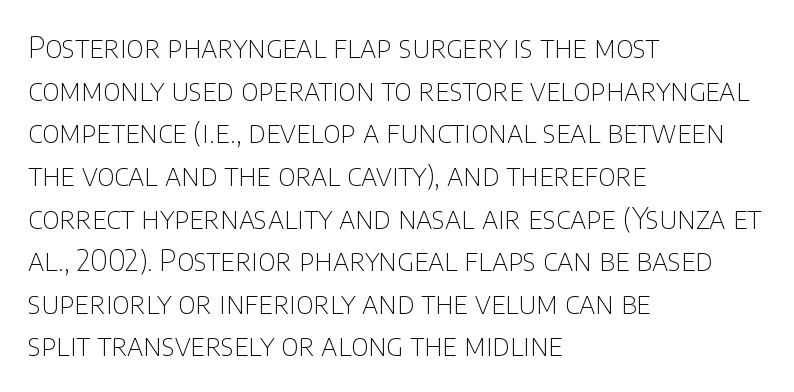
{"serif": "no", "italic": "no", "bold": "no", "weight": "thin", "width": "normal", "stroke_contrast": "low", "x_height": "large", "monospaced": "no", "underline": "no", "align": "left", "line_spacing": "normal", "line_spacing_ratio": 1.47, "letter_spacing": "normal", "letter_spacing_em": 0.0, "glyph_px": 29}
